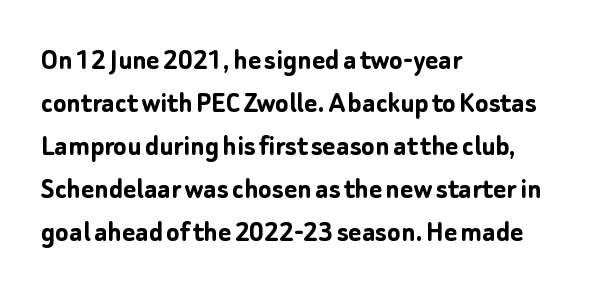
Q: Is the text bold? A: Yes.
Q: Is the text italic (slanted)? A: No, it is upright.
Q: Is the typeface a serif or a sans-serif typeface? A: Sans-serif.
Q: Is the text underlined? A: No.
Q: How is the paragraph aligned? A: Left-aligned.
Q: Is the spacing between letters normal or unusually wide? A: Normal.
Q: Is the spacing between lines tight, normal or loose? A: Normal.
Q: Width (condensed, normal, or wide)? A: Normal.
Q: Stroke contrast? A: Low.
Q: x-height? A: Medium.
Q: Monospaced? A: No.
